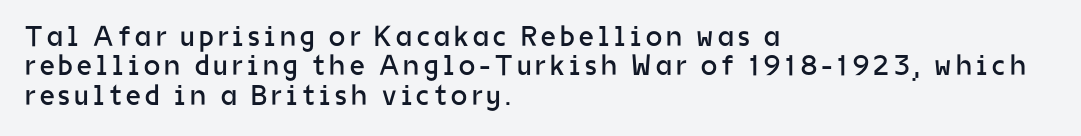
Q: Is the text bold? A: No.
Q: Is the text italic (slanted)? A: No, it is upright.
Q: Is the typeface a serif or a sans-serif typeface? A: Sans-serif.
Q: Is the text underlined? A: No.
Q: How is the paragraph aligned? A: Left-aligned.
Q: Is the spacing between lines tight, normal or loose? A: Tight.
Q: Width (condensed, normal, or wide)? A: Normal.
Q: Stroke contrast? A: Low.
Q: x-height? A: Medium.
Q: Monospaced? A: No.
